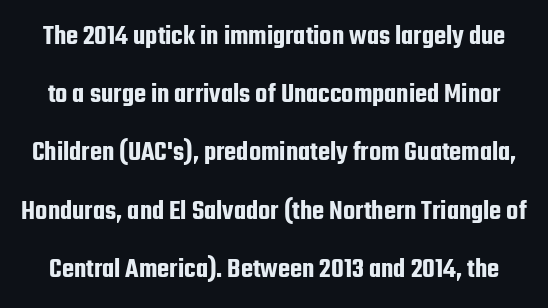
The glyphs are unaccompanied by any horizontal stroke below them. What kind of face is this? One without serifs — a sans. Rendered with straight, roman letterforms. Notice the wide empty band between every row — that's loose leading. Words appear dense and cohesive because spacing is normal. This sample has the flowing, uneven cadence of proportional lettering.
